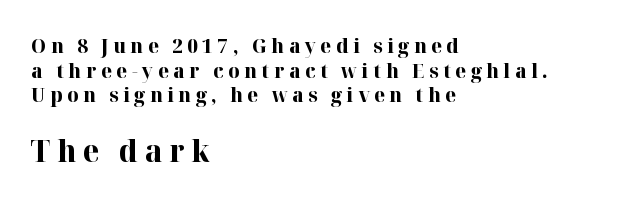
The letterforms stand isolated, each surrounded by extra space. Does the copy run flush right? No — it runs flush left. The axis of the letterforms is exactly vertical. The rendering uses natural spacing where letterforms have individual widths.
